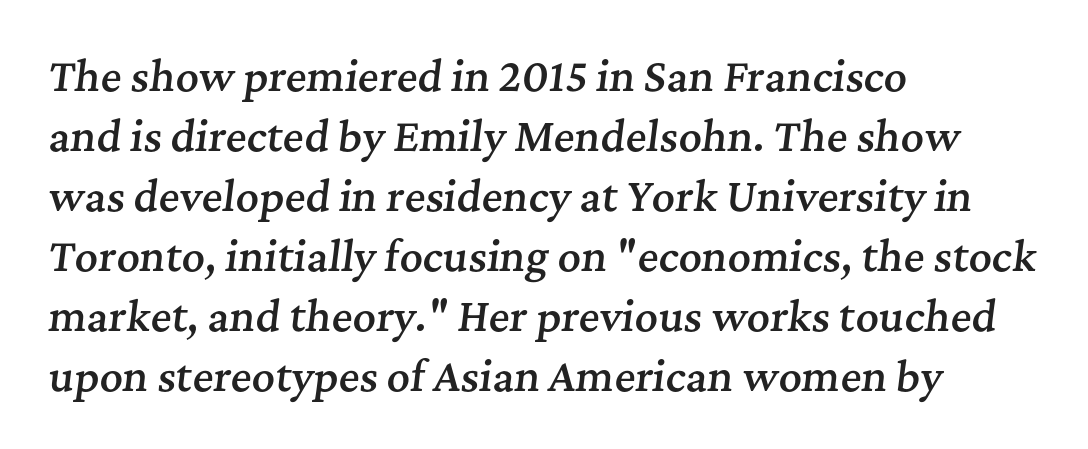
The image shows 40 px semibold serif type, italic (leaning right); set left-aligned, normal line spacing (1.5x), normal letter spacing, not underlined; medium stroke contrast and a medium x-height.
